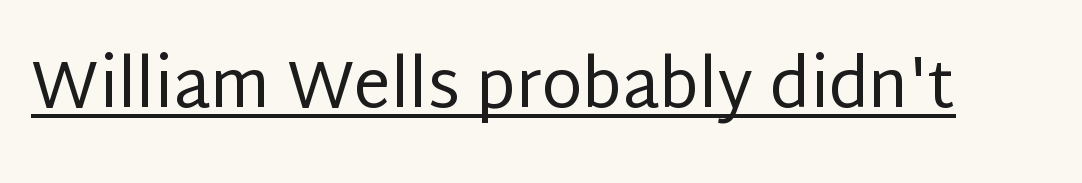
The image shows 66 px regular-weight sans-serif type, upright; set normal letter spacing, underlined; low stroke contrast and a large x-height.
